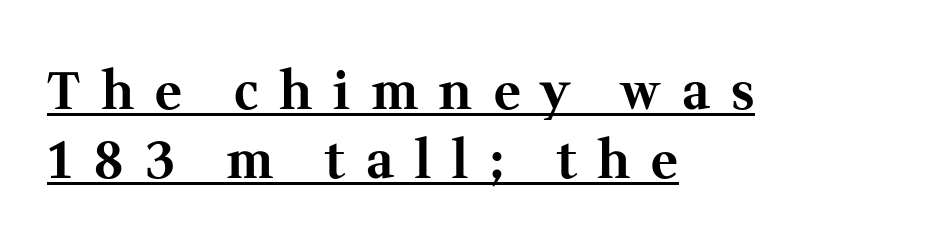
This rendering widens character spacing well past its baseline value. In terms of posture, this sample is upright. The rendering uses natural spacing where letterforms have individual widths. The rendering anchors every line to the left-hand side. You can see a thin bar hugging the bottom of the glyphs. Typographically, this falls in the serif category.
